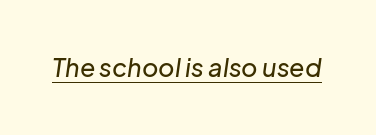
The glyphs look as if they've been sheared to an angle. Inter-character spacing is left at the font's built-in metrics. The rendering uses the underline text-decoration.
